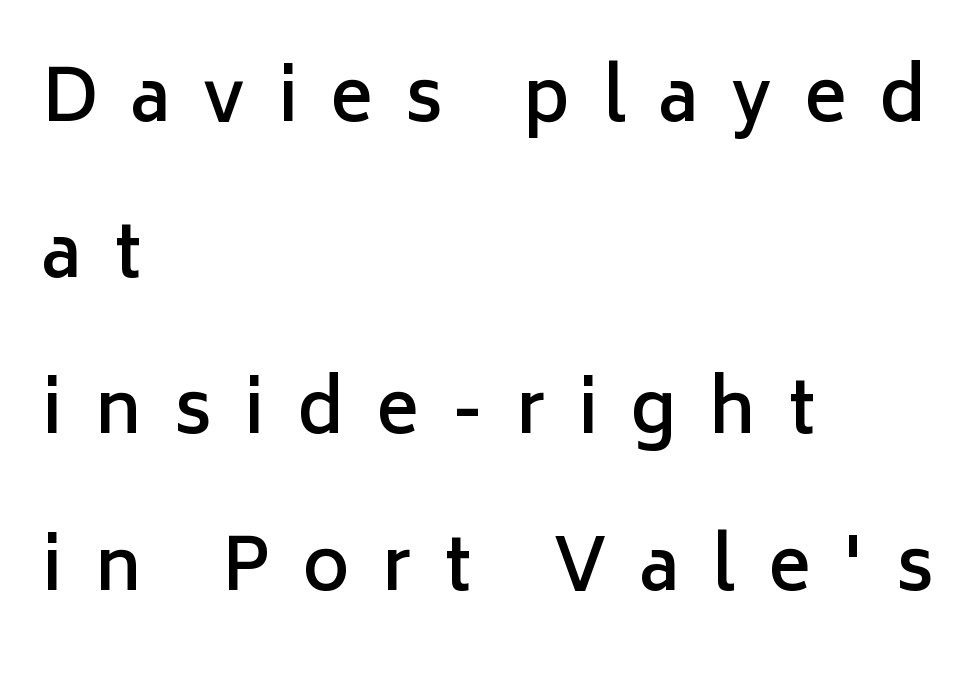
{"serif": "no", "italic": "no", "bold": "semi", "weight": "semibold", "width": "normal", "stroke_contrast": "low", "x_height": "medium", "monospaced": "no", "underline": "no", "align": "left", "line_spacing": "loose", "line_spacing_ratio": 2.2, "letter_spacing": "wide", "letter_spacing_em": 0.46, "glyph_px": 71}
